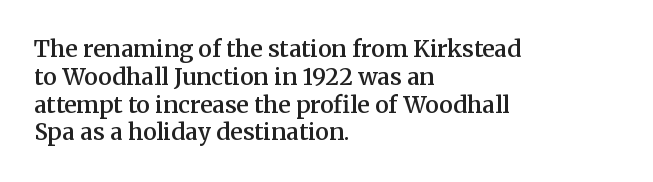
Q: Is the text bold? A: Semi-bold.
Q: Is the text italic (slanted)? A: No, it is upright.
Q: Is the text underlined? A: No.
Q: How is the paragraph aligned? A: Left-aligned.
Q: Is the spacing between letters normal or unusually wide? A: Normal.
